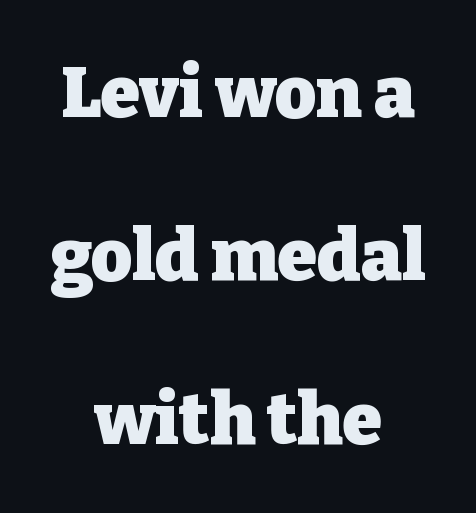
Q: Is the text bold? A: Yes.
Q: Is the text italic (slanted)? A: No, it is upright.
Q: Is the typeface a serif or a sans-serif typeface? A: Serif.
Q: Is the text underlined? A: No.
Q: How is the paragraph aligned? A: Centered.
Q: Is the spacing between letters normal or unusually wide? A: Normal.
Q: Is the spacing between lines tight, normal or loose? A: Loose.
Q: Width (condensed, normal, or wide)? A: Normal.
Q: Stroke contrast? A: Low.
Q: x-height? A: Medium.
Q: Monospaced? A: No.
